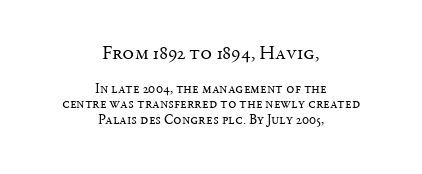
The image shows 20 px text type, upright; set centered, tight line spacing (1.13x), normal letter spacing, not underlined; the first (top) block is 1.43x larger.
